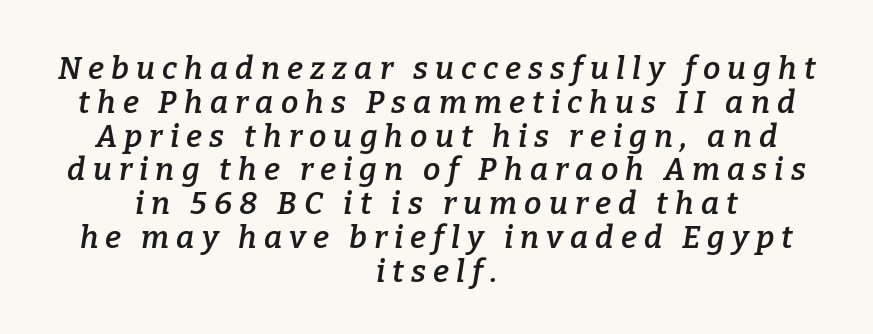
The image shows 31 px semibold serif type, italic (leaning right); set centered, tight line spacing (1.09x), unusually wide letter spacing (+0.23 em), not underlined; low stroke contrast and a medium x-height.
